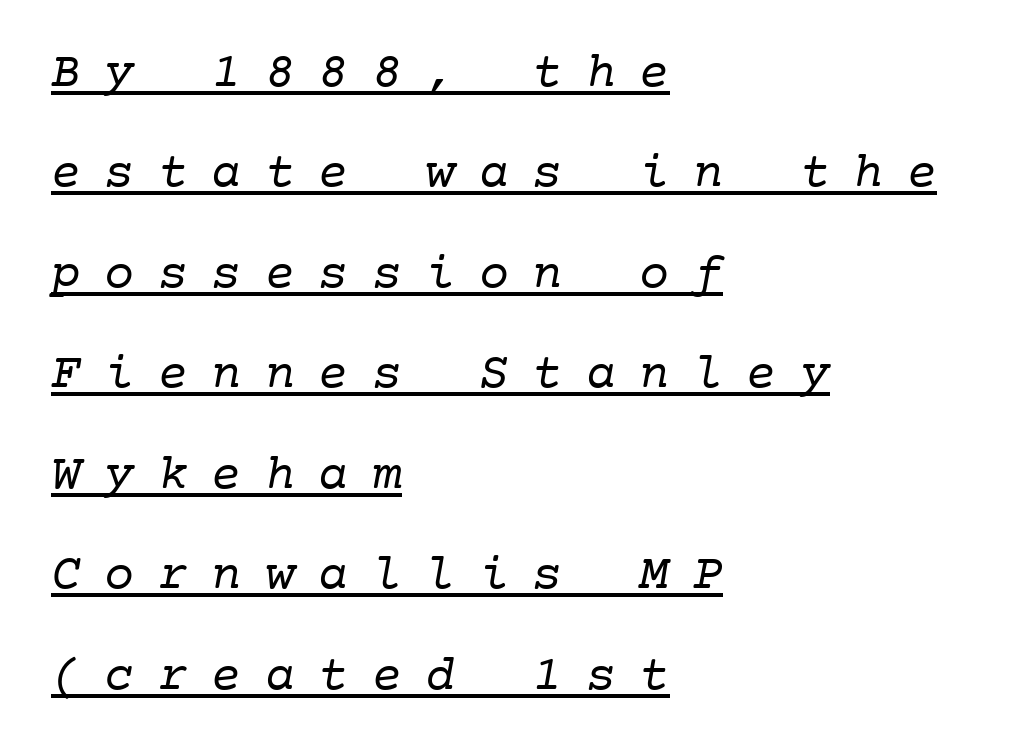
Q: Is the text bold? A: No.
Q: Is the typeface a serif or a sans-serif typeface? A: Serif.
Q: Is the text underlined? A: Yes.
Q: How is the paragraph aligned? A: Left-aligned.
Q: Is the spacing between letters normal or unusually wide? A: Unusually wide.
Q: Is the spacing between lines tight, normal or loose? A: Loose.
Q: Width (condensed, normal, or wide)? A: Normal.
Q: Stroke contrast? A: Low.
Q: x-height? A: Medium.
Q: Monospaced? A: Yes.
